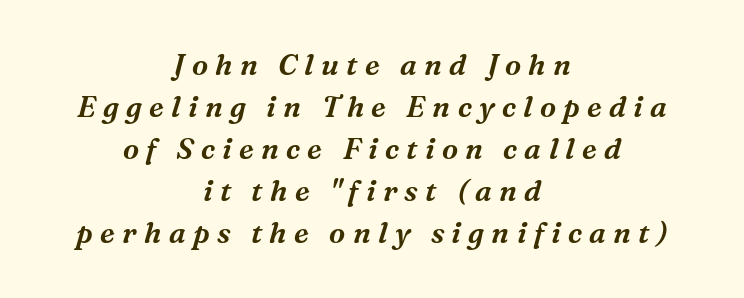
The image shows 29 px serif type, italic (leaning right); set centered, normal line spacing (1.45x), unusually wide letter spacing (+0.25 em), not underlined; medium stroke contrast and a medium x-height.
